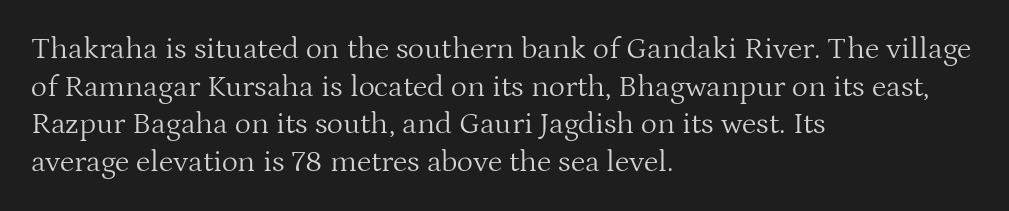
Characters follow at the spacing the type designer built in. Characters remain perfectly vertical along every line. The gap between lines stays unmarked. Spacing verdict: proportional, widths tailored to each character.
